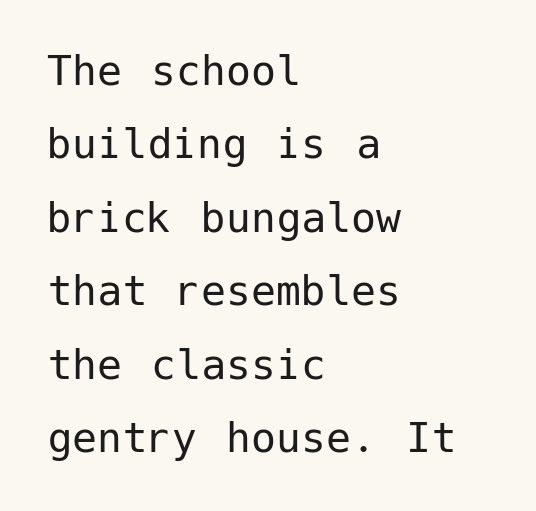
The string is rendered with underlining switched off. The passage shown has conventional tracking throughout. Alignment: flush left. Serifs: no, the terminals of the letterforms are clean. Vertically, the passage feels balanced, rows spaced as you'd expect.
